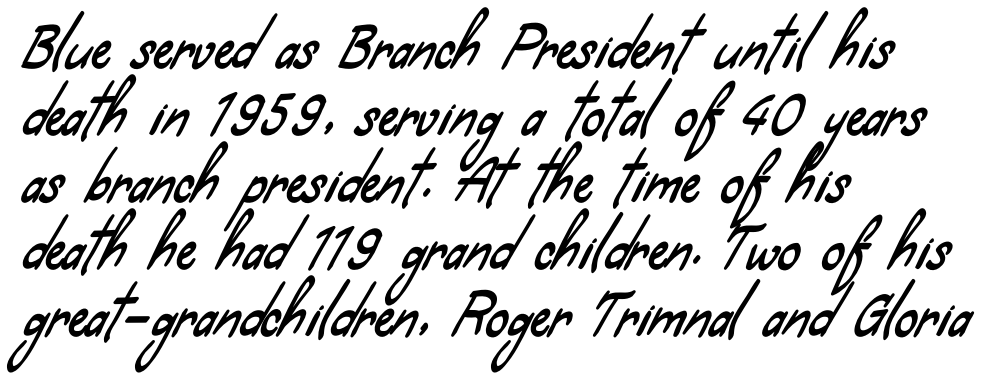
The image shows 55 px condensed sans-serif type; set left-aligned, line spacing 1.22x, normal letter spacing, not underlined; low stroke contrast and a small x-height.
